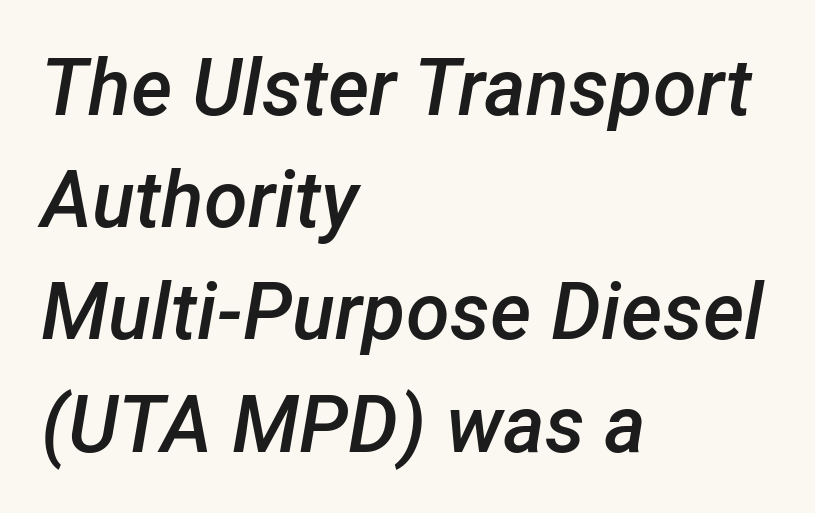
{"italic": "yes", "lean": "right", "slant_degrees": 12, "bold": "semi", "weight": "semibold", "width": "normal", "stroke_contrast": "low", "x_height": "medium", "monospaced": "no", "underline": "no", "align": "left", "line_spacing": "normal", "line_spacing_ratio": 1.42, "letter_spacing": "normal", "letter_spacing_em": 0.0, "glyph_px": 79}
